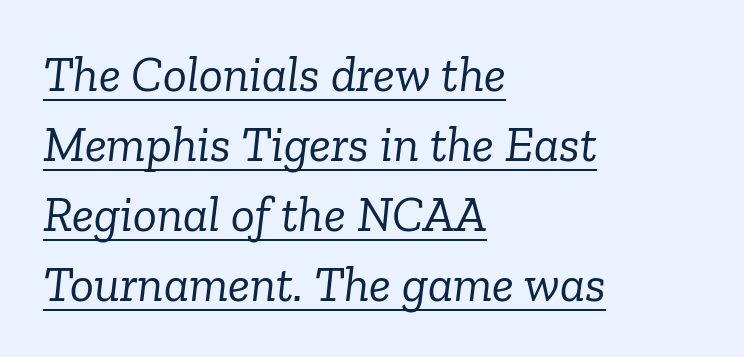
Q: Is the text bold? A: No.
Q: Is the text italic (slanted)? A: Yes, it leans right by about 6 degrees.
Q: Is the typeface a serif or a sans-serif typeface? A: Serif.
Q: Is the text underlined? A: Yes.
Q: How is the paragraph aligned? A: Left-aligned.
Q: Is the spacing between letters normal or unusually wide? A: Normal.
Q: Is the spacing between lines tight, normal or loose? A: Normal.
Q: Width (condensed, normal, or wide)? A: Normal.
Q: Stroke contrast? A: Low.
Q: x-height? A: Medium.
Q: Monospaced? A: No.
